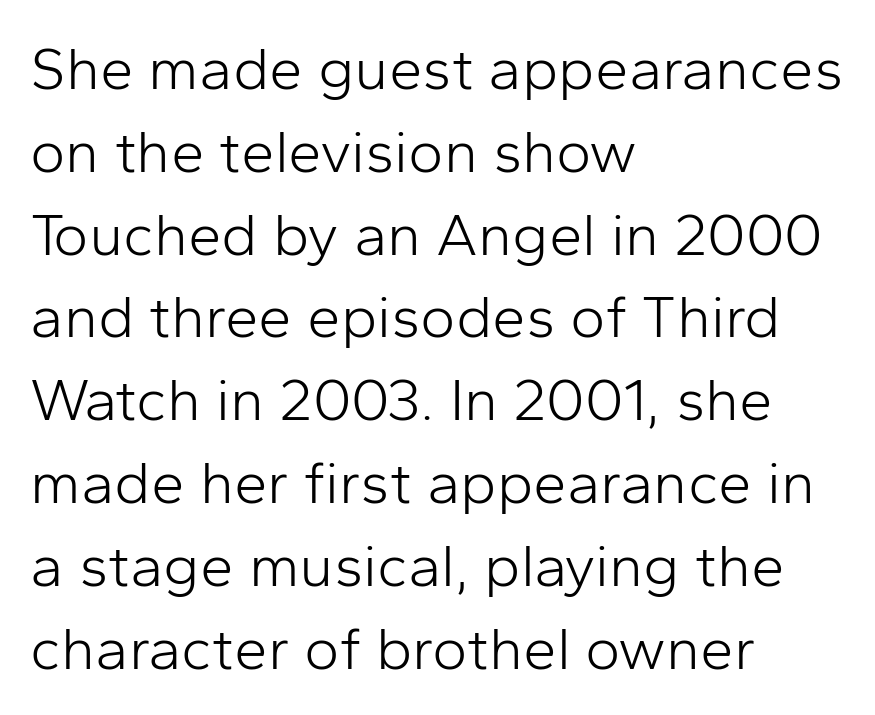
Q: Is the text bold? A: No.
Q: Is the text italic (slanted)? A: No, it is upright.
Q: Is the typeface a serif or a sans-serif typeface? A: Sans-serif.
Q: Is the text underlined? A: No.
Q: How is the paragraph aligned? A: Left-aligned.
Q: Is the spacing between letters normal or unusually wide? A: Normal.
Q: Is the spacing between lines tight, normal or loose? A: Normal.
Q: Width (condensed, normal, or wide)? A: Normal.
Q: Stroke contrast? A: Low.
Q: x-height? A: Medium.
Q: Monospaced? A: No.
